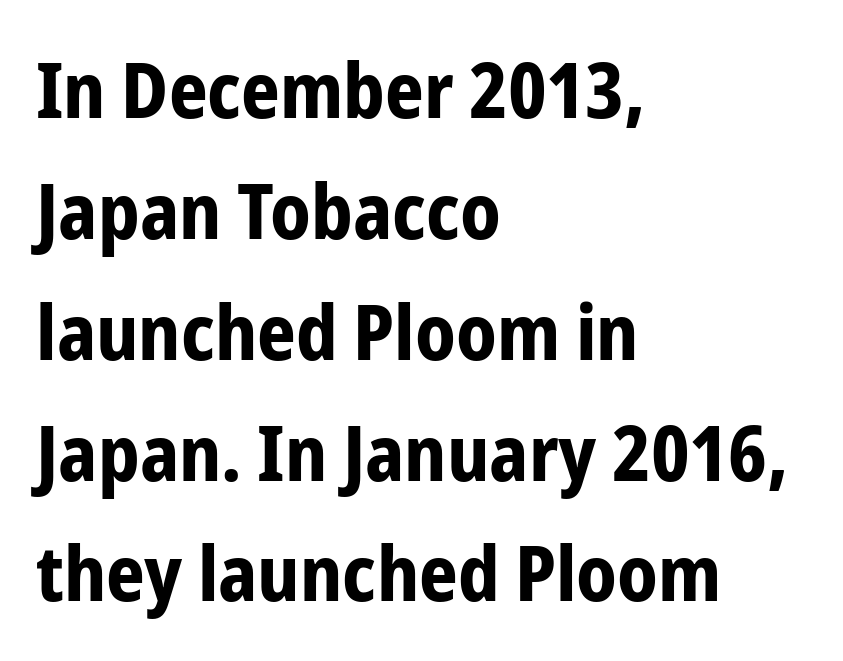
The image shows 76 px bold, condensed sans-serif type, upright; set left-aligned, normal line spacing (1.59x), normal letter spacing, not underlined; low stroke contrast and a medium x-height.
